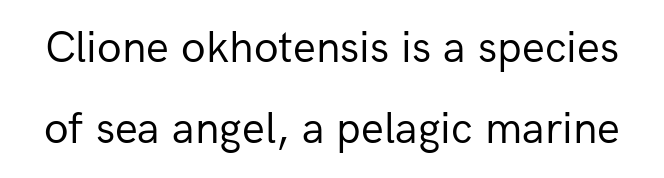
{"serif": "no", "italic": "no", "bold": "no", "weight": "regular", "width": "normal", "stroke_contrast": "low", "x_height": "medium", "monospaced": "no", "underline": "no", "line_spacing_ratio": 1.79, "letter_spacing": "normal", "letter_spacing_em": 0.0, "glyph_px": 45}
